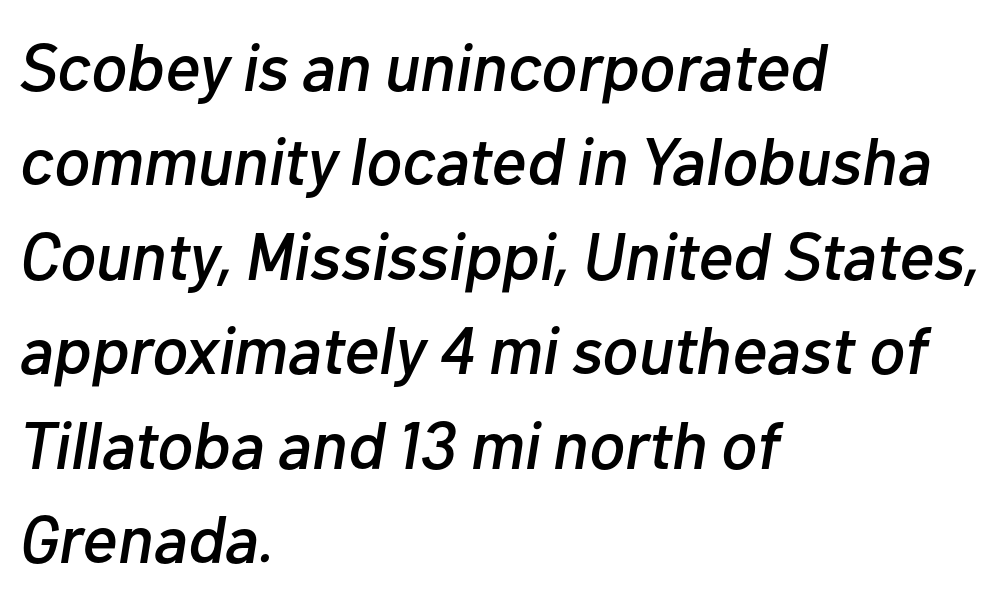
{"italic": "yes", "lean": "right", "slant_degrees": 10, "width": "normal", "stroke_contrast": "low", "x_height": "medium", "monospaced": "no", "underline": "no", "align": "left", "line_spacing": "normal", "line_spacing_ratio": 1.41, "letter_spacing": "normal", "letter_spacing_em": 0.0, "glyph_px": 67}
